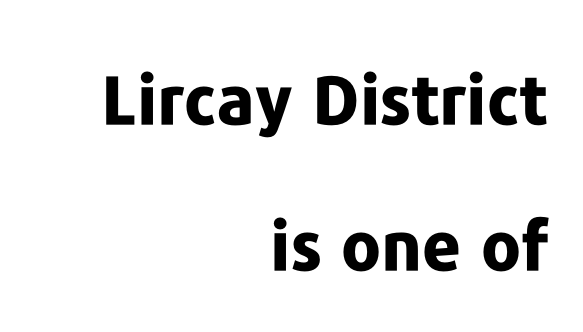
{"serif": "no", "italic": "no", "bold": "yes", "weight": "bold", "width": "normal", "stroke_contrast": "low", "x_height": "medium", "monospaced": "no", "underline": "no", "align": "right", "line_spacing": "loose", "line_spacing_ratio": 2.15, "letter_spacing": "normal", "letter_spacing_em": 0.0, "glyph_px": 68}
